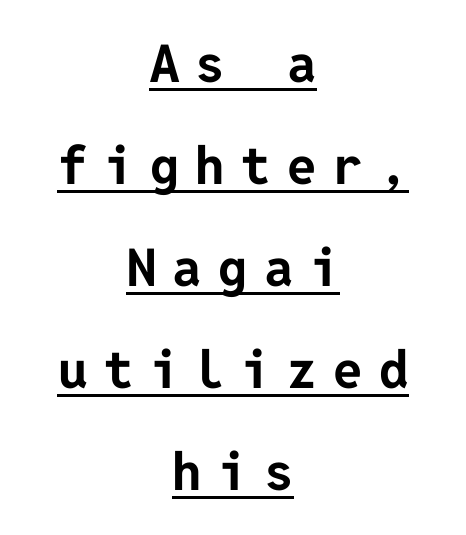
Q: Is the text bold? A: Yes.
Q: Is the text italic (slanted)? A: No, it is upright.
Q: Is the typeface a serif or a sans-serif typeface? A: Sans-serif.
Q: Is the text underlined? A: Yes.
Q: How is the paragraph aligned? A: Centered.
Q: Is the spacing between letters normal or unusually wide? A: Unusually wide.
Q: Is the spacing between lines tight, normal or loose? A: Loose.
Q: Width (condensed, normal, or wide)? A: Normal.
Q: Stroke contrast? A: Low.
Q: x-height? A: Medium.
